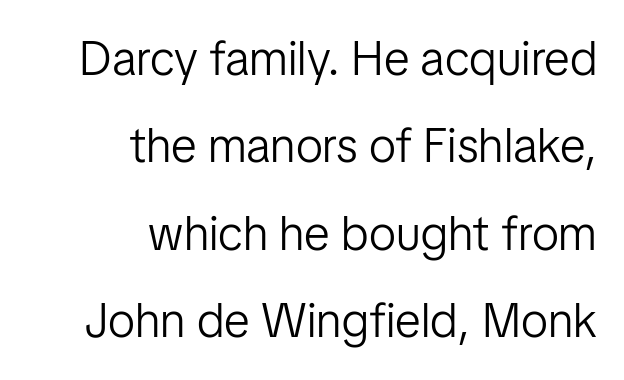
Q: Is the text bold? A: No.
Q: Is the text italic (slanted)? A: No, it is upright.
Q: Is the typeface a serif or a sans-serif typeface? A: Sans-serif.
Q: Is the text underlined? A: No.
Q: How is the paragraph aligned? A: Right-aligned.
Q: Is the spacing between letters normal or unusually wide? A: Normal.
Q: Width (condensed, normal, or wide)? A: Normal.
Q: Stroke contrast? A: Low.
Q: x-height? A: Medium.
Q: Monospaced? A: No.
